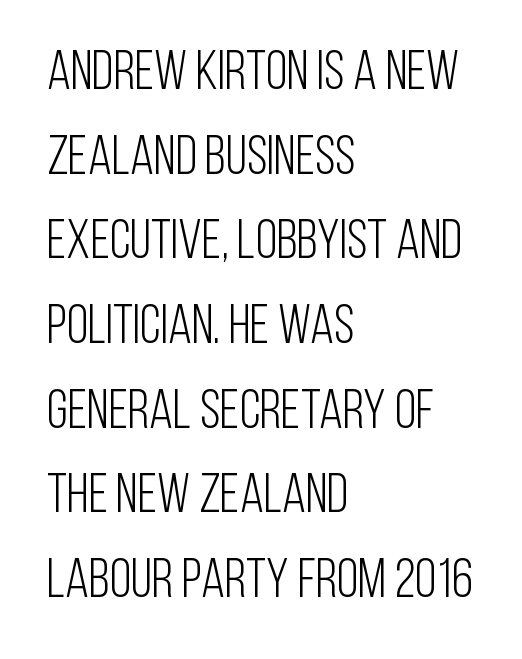
Q: Is the text bold? A: No.
Q: Is the text italic (slanted)? A: No, it is upright.
Q: Is the typeface a serif or a sans-serif typeface? A: Sans-serif.
Q: Is the text underlined? A: No.
Q: How is the paragraph aligned? A: Left-aligned.
Q: Is the spacing between letters normal or unusually wide? A: Normal.
Q: Is the spacing between lines tight, normal or loose? A: Normal.
Q: Width (condensed, normal, or wide)? A: Condensed.
Q: Stroke contrast? A: Low.
Q: x-height? A: Large.
Q: Monospaced? A: No.
